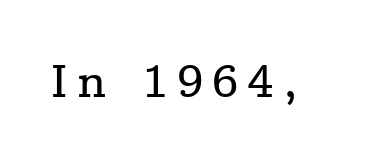
This rendering employs a face with finishing strokes, i.e., a serif. Letters rest on an invisible, unmarked baseline. This is the regular roman posture of the typeface. A typesetter would call this proportional, since set widths differ per character.
